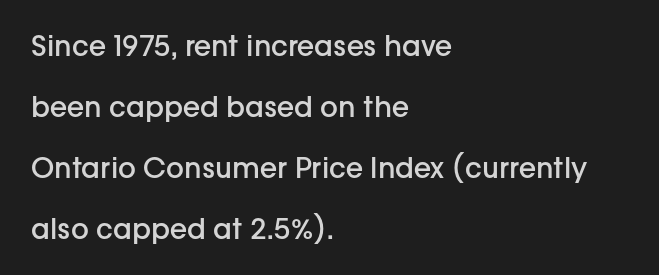
The image shows 28 px semibold sans-serif type, upright; set left-aligned, loose line spacing (2.18x), normal letter spacing, not underlined; low stroke contrast and a medium x-height.
